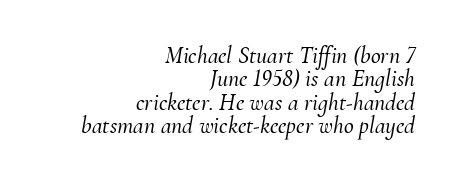
If you drew a line through each stem, it would be angled. Honestly, the rows look squashed on top of each other. The type is set solid horizontally, with unmodified tracking. A bare baseline throughout the passage. Line ends are locked; line starts wander.
